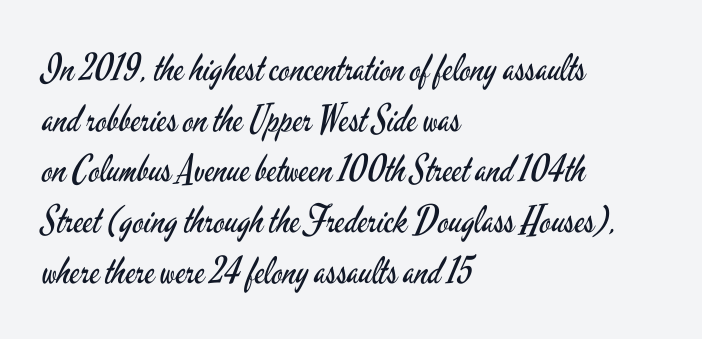
{"serif": "no", "bold": "no", "weight": "regular", "width": "condensed", "stroke_contrast": "low", "x_height": "small", "monospaced": "no", "underline": "no", "align": "left", "line_spacing": "normal", "line_spacing_ratio": 1.37, "letter_spacing": "normal", "letter_spacing_em": 0.0, "glyph_px": 37}
